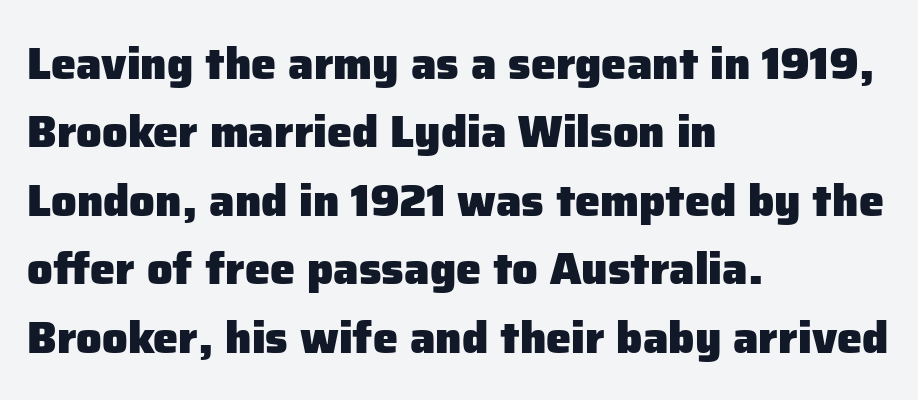
This sample uses plain, unmodified letter spacing. The passage shown stacks its lines at a standard gap. Typeset ragged right — the left edge is the straight one. When letters stand straight like this, we call the style roman or upright. Classification — sans serif.
